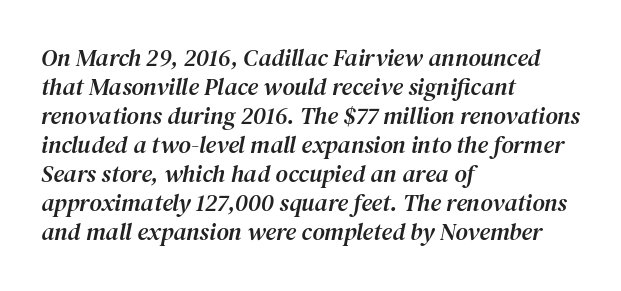
The passage shown is not underscored anywhere. Rendered with sloped, italic letterforms. Teacher's note: observe the even left margin — that is flush-left alignment. The horizontal fit of the characters is conventional and even.
